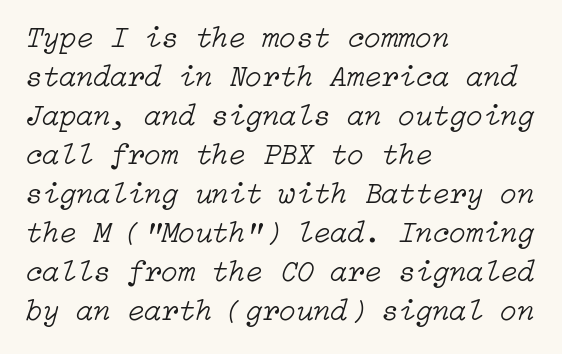
Each line starts at the same left margin while the right side varies. How are the letters spaced? Ordinarily, with no added tracking. Regarding leading, the lines here are spaced in the standard way. The text carries the slant typical of an italic or oblique font. No heavy texture on the line: the type isn't bold. Anything drawn beneath the words? Only blank space.
